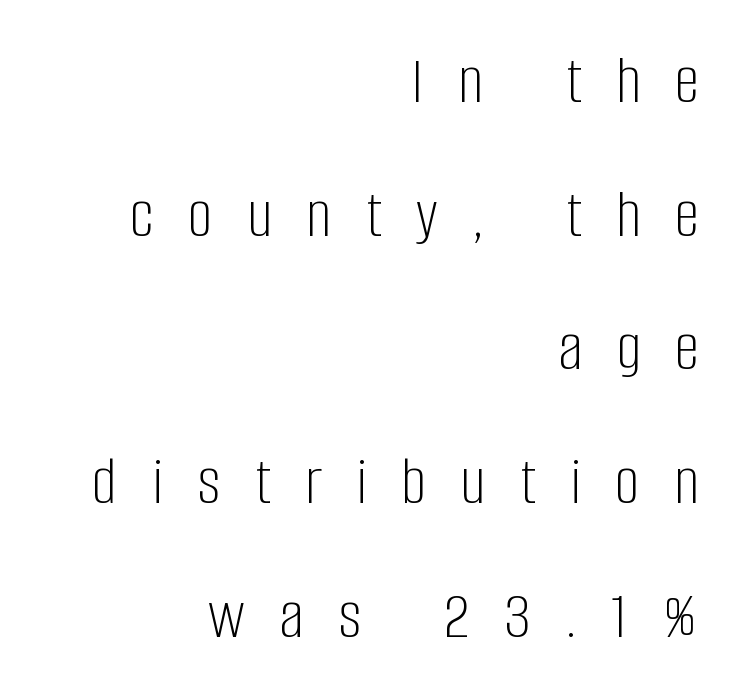
Q: Is the text bold? A: No.
Q: Is the text italic (slanted)? A: No, it is upright.
Q: Is the typeface a serif or a sans-serif typeface? A: Sans-serif.
Q: Is the text underlined? A: No.
Q: How is the paragraph aligned? A: Right-aligned.
Q: Is the spacing between letters normal or unusually wide? A: Unusually wide.
Q: Is the spacing between lines tight, normal or loose? A: Loose.
Q: Width (condensed, normal, or wide)? A: Condensed.
Q: Stroke contrast? A: Low.
Q: x-height? A: Large.
Q: Monospaced? A: No.
